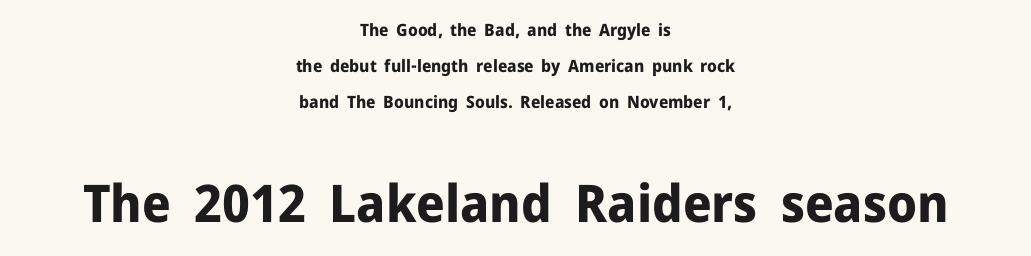
{"serif": "no", "italic": "no", "bold": "yes", "weight": "bold", "width": "normal", "stroke_contrast": "low", "x_height": "medium", "monospaced": "no", "underline": "no", "align": "center", "line_spacing": "loose", "line_spacing_ratio": 2.11, "letter_spacing": "normal", "letter_spacing_em": 0.0, "larger_block": "second", "size_ratio": 3.06, "glyph_px": 52}
